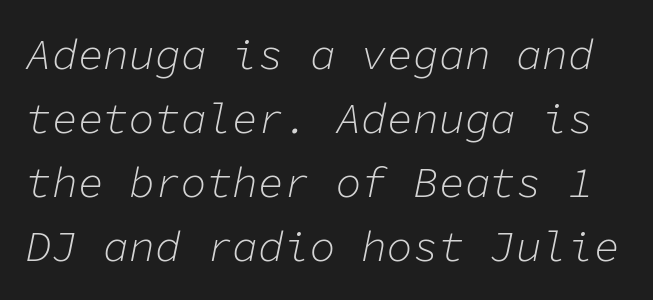
{"italic": "yes", "lean": "right", "slant_degrees": 11, "bold": "no", "weight": "light", "width": "normal", "stroke_contrast": "low", "x_height": "medium", "monospaced": "yes", "underline": "no", "line_spacing": "normal", "line_spacing_ratio": 1.49, "letter_spacing": "normal", "letter_spacing_em": 0.0, "glyph_px": 43}
